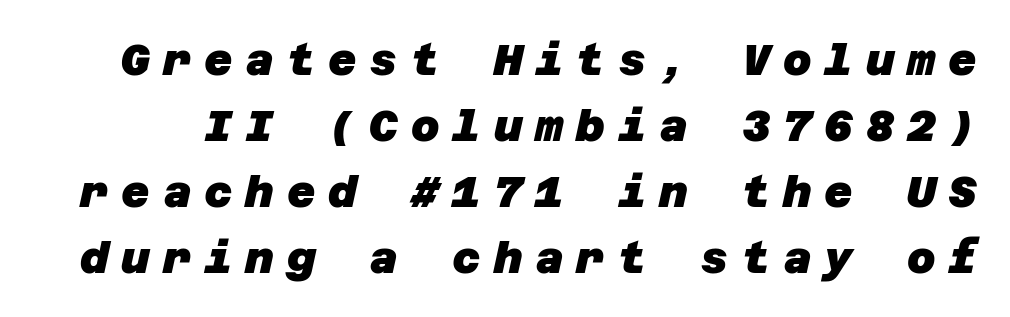
The image shows 44 px heavy sans-serif type; set normal line spacing (1.5x), unusually wide letter spacing (+0.29 em), not underlined; low stroke contrast and a large x-height.
